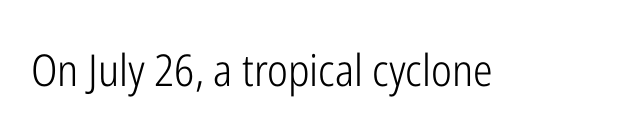
Q: Is the text bold? A: No.
Q: Is the text italic (slanted)? A: No, it is upright.
Q: Is the typeface a serif or a sans-serif typeface? A: Sans-serif.
Q: Is the text underlined? A: No.
Q: Is the spacing between letters normal or unusually wide? A: Normal.
Q: Width (condensed, normal, or wide)? A: Condensed.
Q: Stroke contrast? A: Low.
Q: x-height? A: Medium.
Q: Monospaced? A: No.
